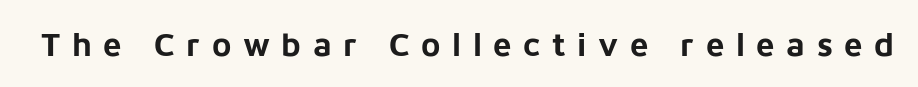
Q: Is the text bold? A: Yes.
Q: Is the text italic (slanted)? A: No, it is upright.
Q: Is the typeface a serif or a sans-serif typeface? A: Sans-serif.
Q: Is the text underlined? A: No.
Q: Is the spacing between letters normal or unusually wide? A: Unusually wide.
Q: Width (condensed, normal, or wide)? A: Normal.
Q: Stroke contrast? A: Low.
Q: x-height? A: Medium.
Q: Monospaced? A: No.
